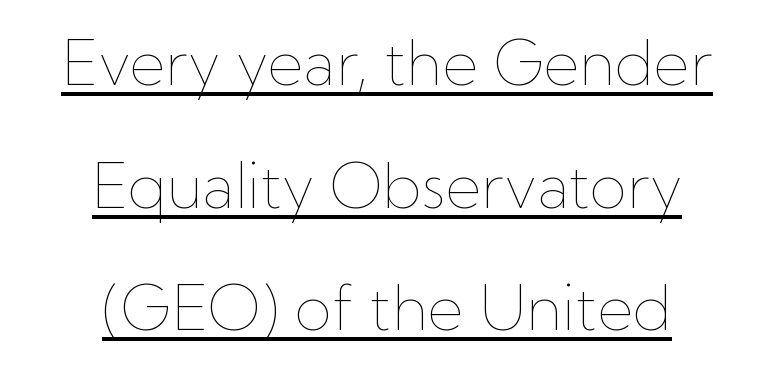
Q: Is the text bold? A: No.
Q: Is the text italic (slanted)? A: No, it is upright.
Q: Is the text underlined? A: Yes.
Q: How is the paragraph aligned? A: Centered.
Q: Is the spacing between letters normal or unusually wide? A: Normal.
Q: Is the spacing between lines tight, normal or loose? A: Loose.
Q: Width (condensed, normal, or wide)? A: Normal.
Q: Stroke contrast? A: Low.
Q: x-height? A: Medium.
Q: Monospaced? A: No.
